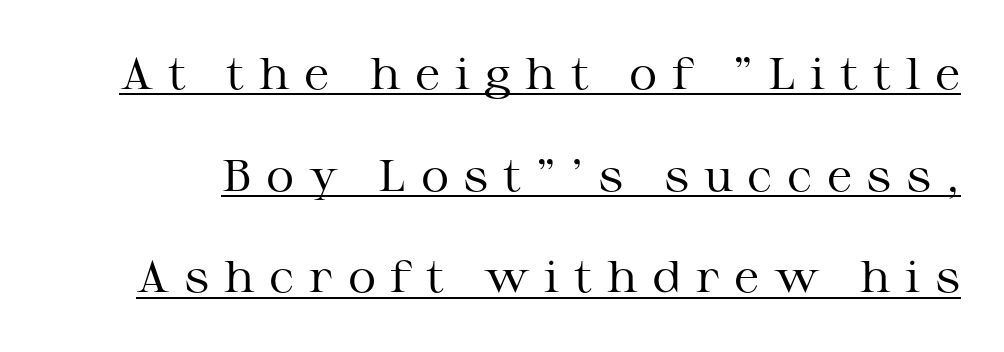
{"serif": "yes", "italic": "no", "bold": "no", "weight": "regular", "width": "wide", "stroke_contrast": "medium", "x_height": "medium", "monospaced": "no", "underline": "yes", "line_spacing": "loose", "line_spacing_ratio": 2.31, "letter_spacing": "wide", "letter_spacing_em": 0.33, "glyph_px": 44}
